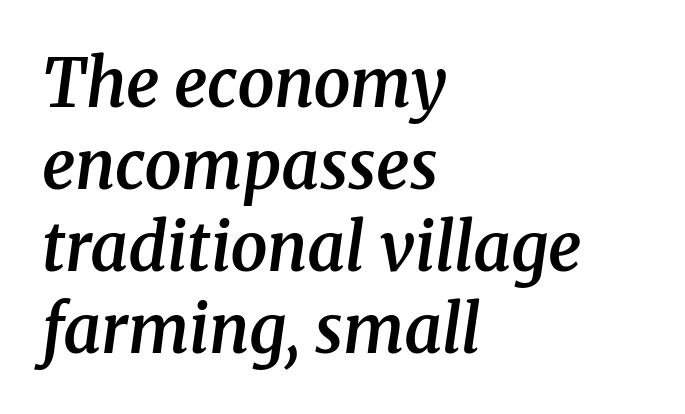
The image shows 66 px semibold serif type, italic (leaning right); set left-aligned, line spacing 1.24x, normal letter spacing, not underlined; medium stroke contrast and a medium x-height.
